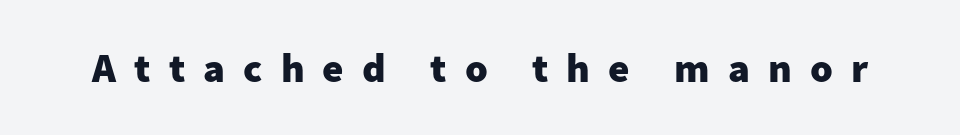
Q: Is the text bold? A: Yes.
Q: Is the text italic (slanted)? A: No, it is upright.
Q: Is the typeface a serif or a sans-serif typeface? A: Sans-serif.
Q: Is the text underlined? A: No.
Q: Is the spacing between letters normal or unusually wide? A: Unusually wide.
Q: Width (condensed, normal, or wide)? A: Normal.
Q: Stroke contrast? A: Low.
Q: x-height? A: Medium.
Q: Monospaced? A: No.
